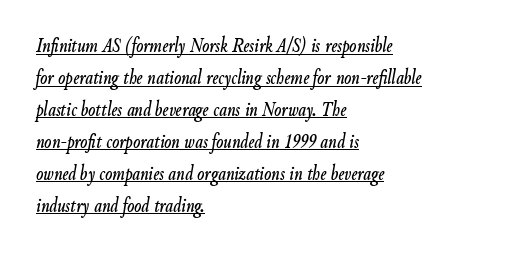
Q: Is the text italic (slanted)? A: Yes, it leans right by about 9 degrees.
Q: Is the text underlined? A: Yes.
Q: How is the paragraph aligned? A: Left-aligned.
Q: Is the spacing between letters normal or unusually wide? A: Normal.
Q: Is the spacing between lines tight, normal or loose? A: Normal.
